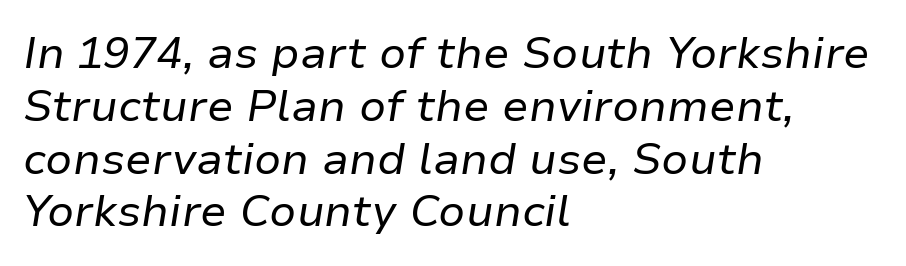
Notice how the passage keeps a crisp vertical edge on the left only. No letter is thick-stroked: the sample isn't bold. There is no visible air inserted between adjacent glyphs. It's the slanting kind of type.
